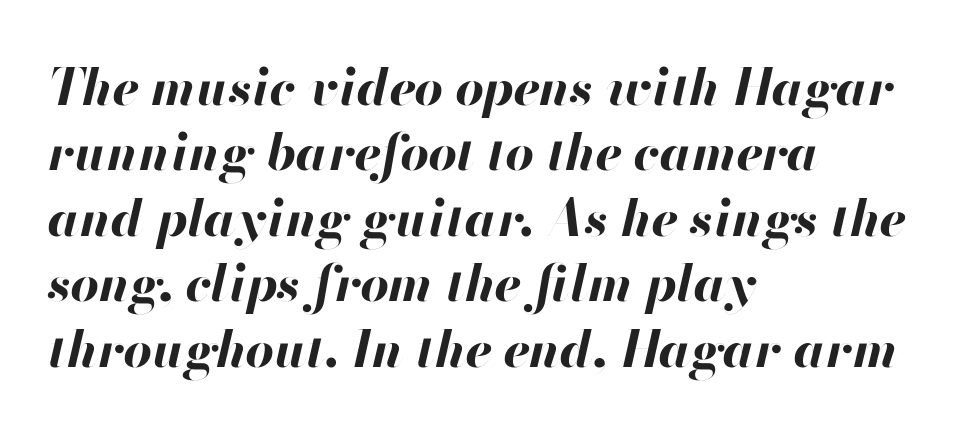
Q: Is the text bold? A: Yes.
Q: Is the text italic (slanted)? A: Yes, it leans right by about 13 degrees.
Q: Is the text underlined? A: No.
Q: How is the paragraph aligned? A: Left-aligned.
Q: Is the spacing between letters normal or unusually wide? A: Normal.
Q: Is the spacing between lines tight, normal or loose? A: Normal.
Q: Width (condensed, normal, or wide)? A: Normal.
Q: Stroke contrast? A: High.
Q: x-height? A: Small.
Q: Monospaced? A: No.
